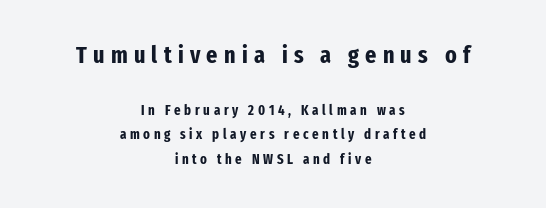
{"italic": "no", "bold": "yes", "underline": "no", "align": "center", "line_spacing_ratio": 1.74, "letter_spacing": "wide", "letter_spacing_em": 0.26, "larger_block": "first", "size_ratio": 1.71, "glyph_px": 24}
